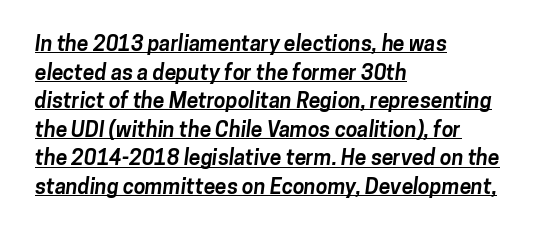
Q: Is the text bold? A: Yes.
Q: Is the text underlined? A: Yes.
Q: How is the paragraph aligned? A: Left-aligned.
Q: Is the spacing between letters normal or unusually wide? A: Normal.
Q: Is the spacing between lines tight, normal or loose? A: Normal.
